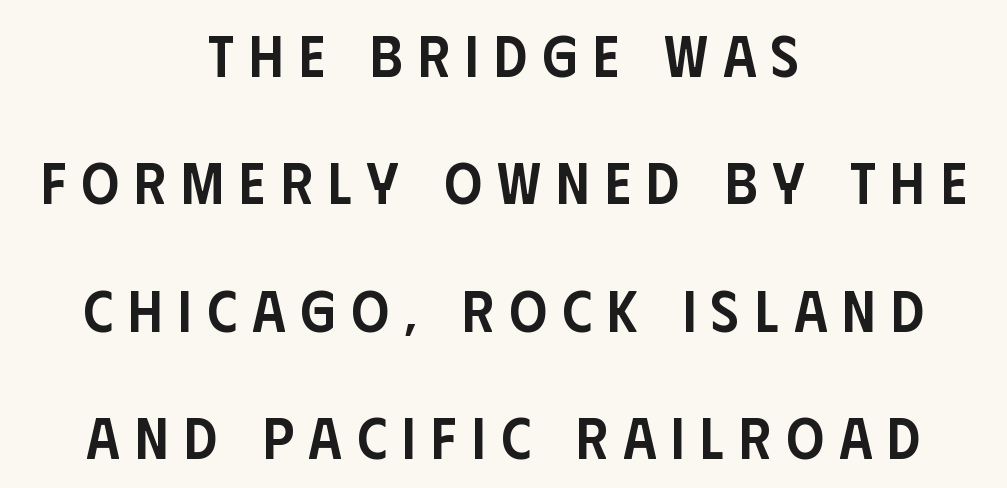
{"serif": "no", "italic": "no", "bold": "semi", "weight": "semibold", "width": "condensed", "stroke_contrast": "low", "x_height": "large", "monospaced": "no", "underline": "no", "align": "center", "line_spacing": "loose", "line_spacing_ratio": 2.16, "letter_spacing": "wide", "letter_spacing_em": 0.26, "glyph_px": 59}
